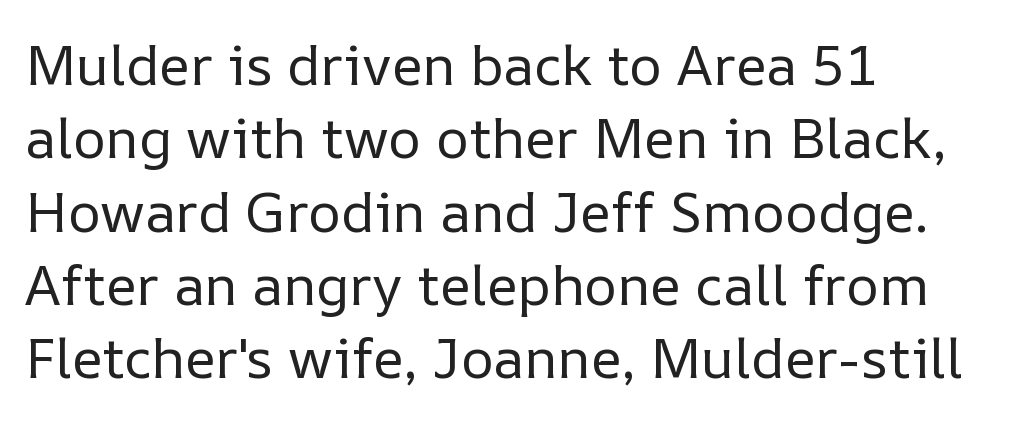
The image shows 56 px regular-weight type, upright; set left-aligned, normal line spacing (1.31x), normal letter spacing, not underlined; low stroke contrast and a medium x-height.
